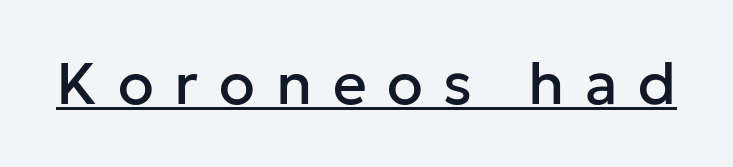
A continuous stroke trails under the words, as in a hyperlink. Regarding serifs, this sample does without them. No italicization has been applied; the sample stays upright. Between one letter and the next there's a generous, obvious gap.
